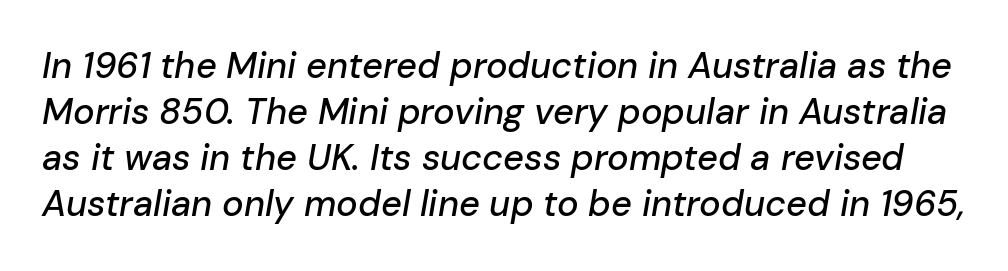
Q: Is the text italic (slanted)? A: Yes, it leans right by about 10 degrees.
Q: Is the text underlined? A: No.
Q: Is the spacing between letters normal or unusually wide? A: Normal.
Q: Is the spacing between lines tight, normal or loose? A: Normal.
Q: Width (condensed, normal, or wide)? A: Normal.
Q: Stroke contrast? A: Low.
Q: x-height? A: Medium.
Q: Monospaced? A: No.
